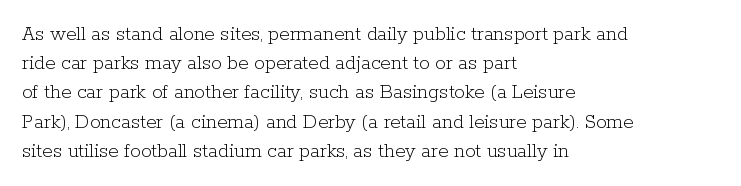
Tracking here is standard; glyphs follow each other at the usual distance. Heft: none added — not bold. These lines are set flush left with a ragged right edge. The letters stand straight up with perfectly vertical stems. Has an underline been added? It has not.
